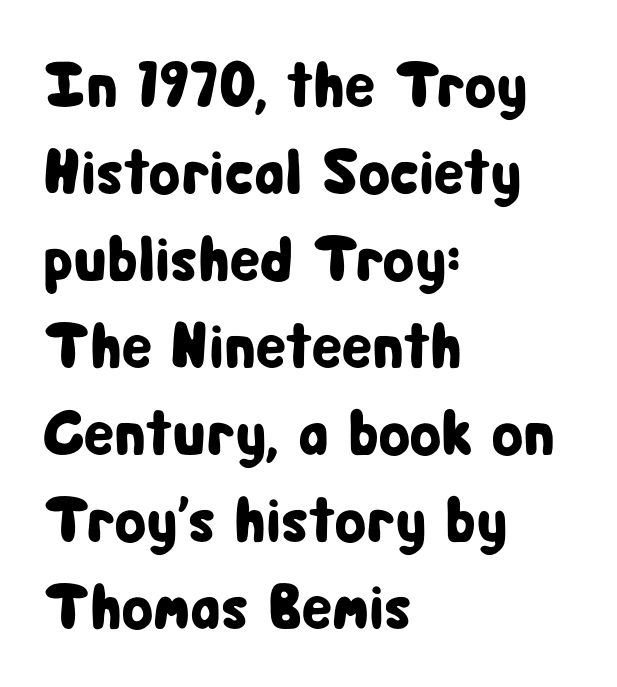
Leading matches the norm, producing a regular column. There is no visible air inserted between adjacent glyphs. Is this a fixed-width face? No — the glyphs have proportional, varying widths. The letters stand straight up with perfectly vertical stems. The face used here is a sans, in the tradition of grotesques and geometrics.
